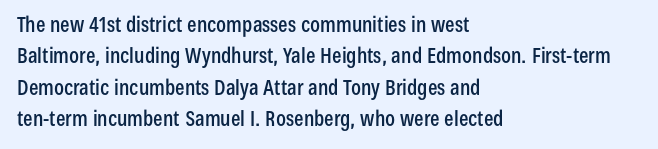
Q: Is the text italic (slanted)? A: No, it is upright.
Q: Is the text underlined? A: No.
Q: How is the paragraph aligned? A: Left-aligned.
Q: Is the spacing between letters normal or unusually wide? A: Normal.
Q: Is the spacing between lines tight, normal or loose? A: Normal.
